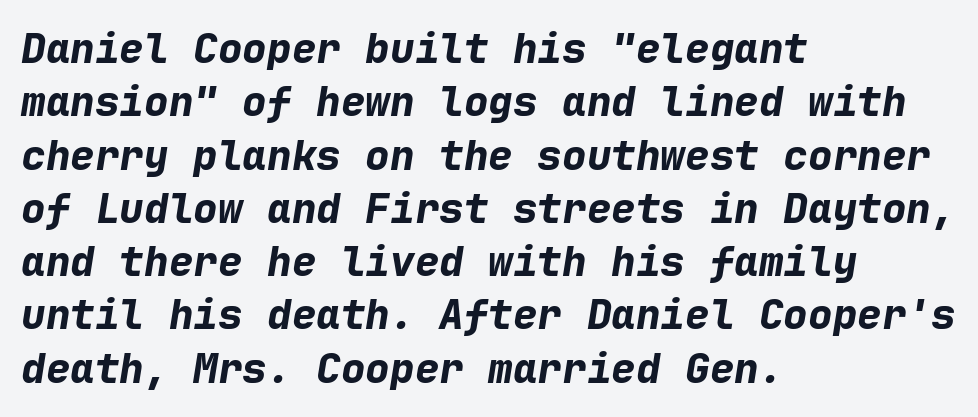
This sample uses plain, unmodified letter spacing. A typesetter would mark this as italic. The baseline area is clear. Leading: standard. Strong, thick strokes mark this as bold type.
